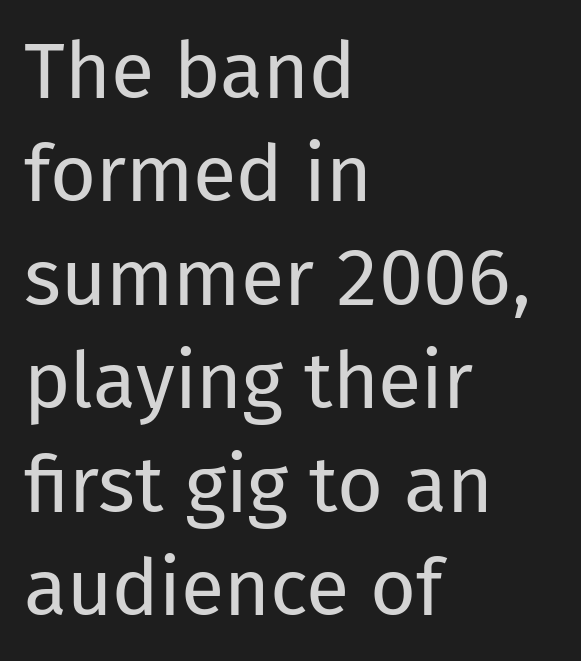
The image shows 79 px regular-weight sans-serif type, upright; set left-aligned, normal line spacing (1.31x), normal letter spacing, not underlined; low stroke contrast and a medium x-height.
